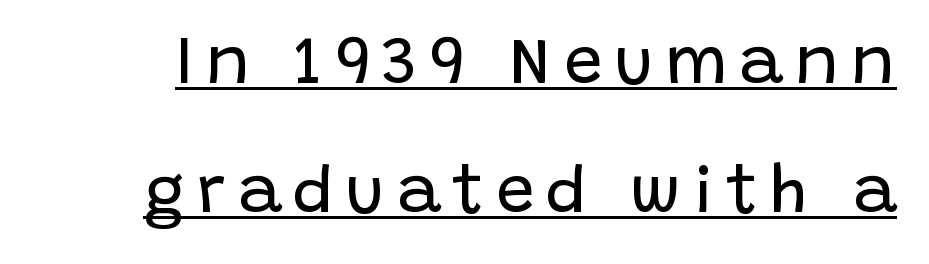
No italicization has been applied; the sample stays upright. Vertical stems look standard width or narrower in stroke. Horizontal bands of white between lines are thick stripes. The passage shown is typed in a proportional face where columns would drift. Serifs: no, the terminals of the letterforms are clean. Notice how a bar underscores the lettering throughout.
